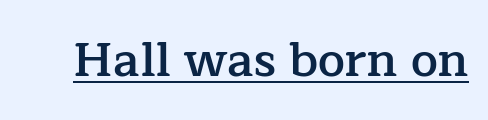
The image shows 48 px semibold serif type, upright; set normal letter spacing, underlined; low stroke contrast and a medium x-height.
